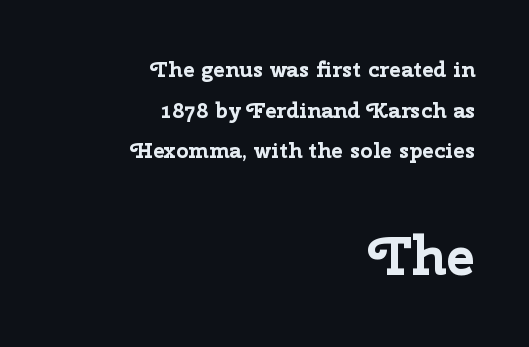
No extra tracking has been applied to these lines. Students, this is bold: see how much ink each stroke carries. Visually, the bottom section dominates because its glyphs are scaled up. Spacing verdict: proportional, widths tailored to each character. Examine the stroke ends and you'll find no serifs.
